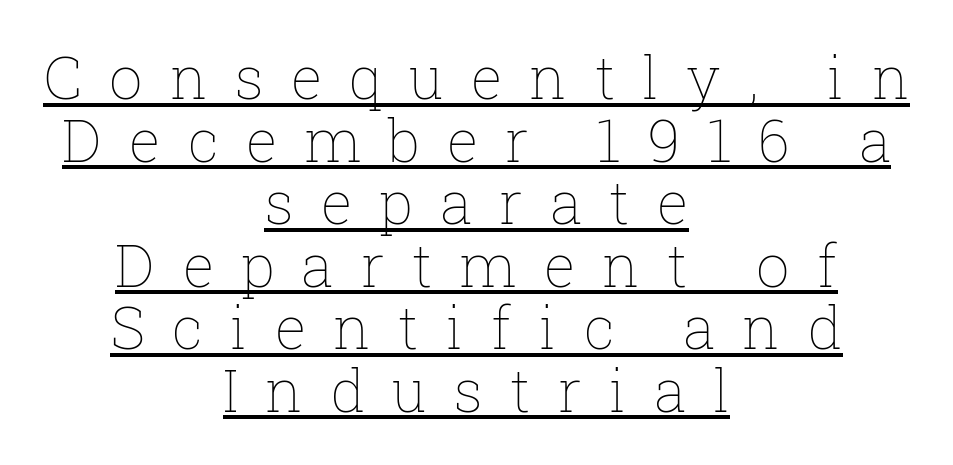
Q: Is the text bold? A: No.
Q: Is the text italic (slanted)? A: No, it is upright.
Q: Is the text underlined? A: Yes.
Q: How is the paragraph aligned? A: Centered.
Q: Is the spacing between letters normal or unusually wide? A: Unusually wide.
Q: Is the spacing between lines tight, normal or loose? A: Tight.
Q: Width (condensed, normal, or wide)? A: Normal.
Q: Stroke contrast? A: Low.
Q: x-height? A: Medium.
Q: Monospaced? A: No.
